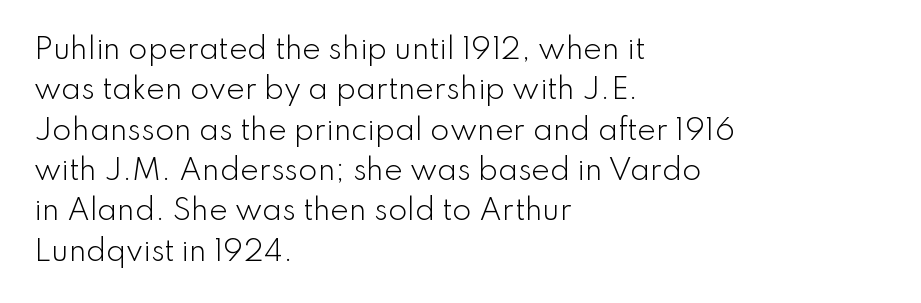
Teacher's note: observe the even left margin — that is flush-left alignment. The foot of each line stays bare and open. You can tell it's not italic because the verticals are truly vertical. Here the glyphs are tracked normally, forming tight word shapes. Caption: face not bold, strokes unweighted.
